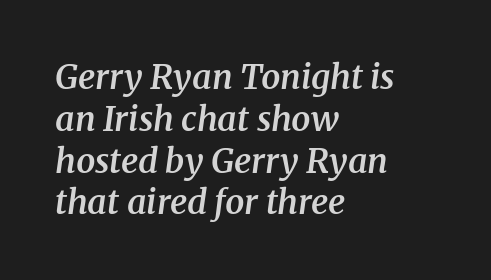
Q: Is the text bold? A: Semi-bold.
Q: Is the text italic (slanted)? A: Yes, it leans right by about 8 degrees.
Q: Is the typeface a serif or a sans-serif typeface? A: Serif.
Q: Is the text underlined? A: No.
Q: How is the paragraph aligned? A: Left-aligned.
Q: Is the spacing between letters normal or unusually wide? A: Normal.
Q: Width (condensed, normal, or wide)? A: Normal.
Q: Stroke contrast? A: Medium.
Q: x-height? A: Medium.
Q: Monospaced? A: No.
